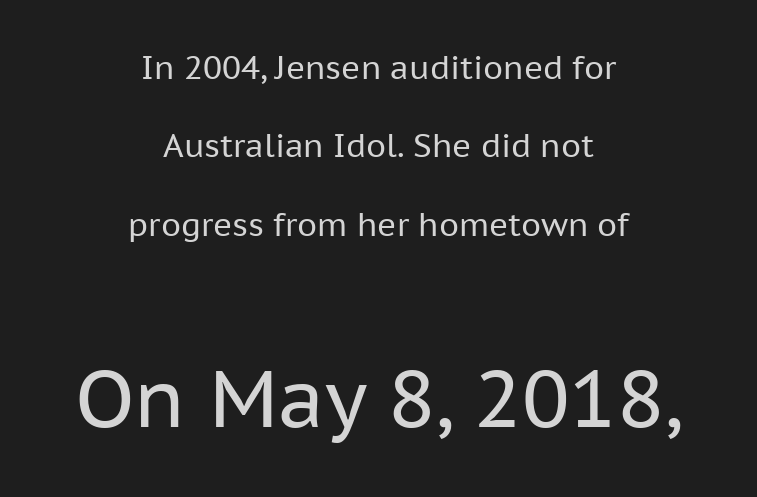
{"serif": "no", "italic": "no", "bold": "no", "weight": "regular", "width": "normal", "stroke_contrast": "low", "x_height": "medium", "monospaced": "no", "underline": "no", "align": "center", "line_spacing": "loose", "line_spacing_ratio": 2.45, "letter_spacing": "normal", "letter_spacing_em": 0.0, "larger_block": "second", "size_ratio": 2.5, "glyph_px": 80}
